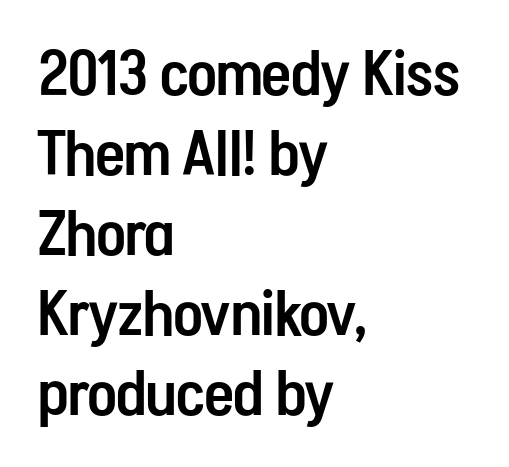
Is this a fixed-width face? No — the glyphs have proportional, varying widths. The string is rendered with underlining switched off. In terms of posture, this sample is upright. Horizontally, the lines are justified to the leading edge only. The letterforms sit shoulder to shoulder at normal distance. These lines sit exactly where default settings would place them.
